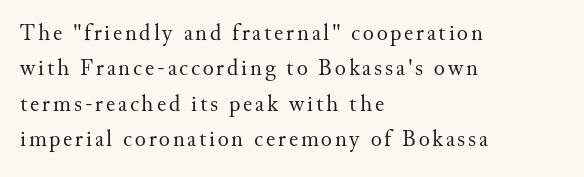
{"italic": "no", "bold": "no", "underline": "no", "align": "left", "line_spacing": "normal", "line_spacing_ratio": 1.54, "glyph_px": 23}
